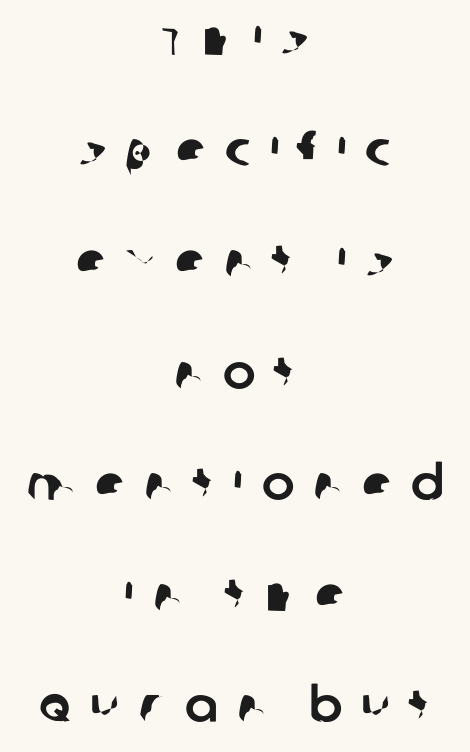
The image shows 49 px sans-serif type; set centered, loose line spacing (2.27x), unusually wide letter spacing (+0.38 em), not underlined; low stroke contrast and a large x-height.
